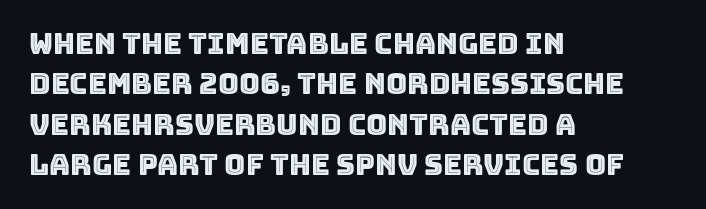
The image shows 29 px text type, upright; set left-aligned, normal line spacing (1.39x), normal letter spacing, not underlined; a large x-height.
